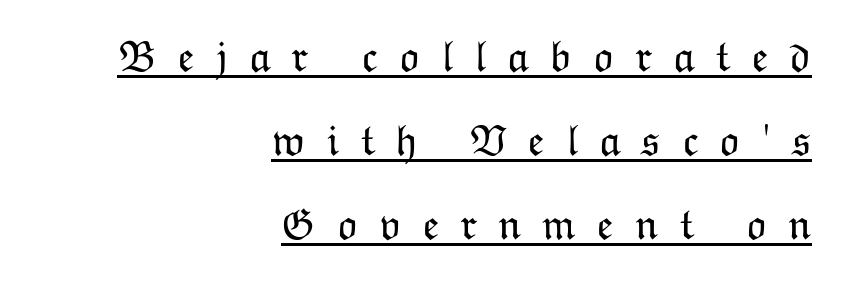
The image shows 44 px light type, upright; set right-aligned, loose line spacing (1.91x), unusually wide letter spacing (+0.47 em), underlined; low stroke contrast and a medium x-height.
